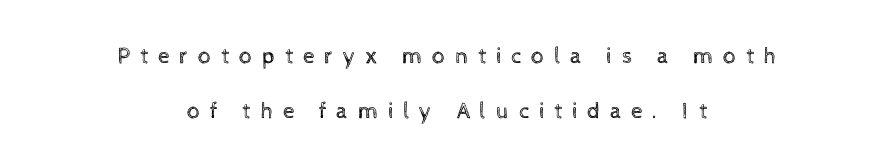
The image shows 23 px text type, upright; set centered, loose line spacing (2.39x), unusually wide letter spacing (+0.42 em), not underlined.
